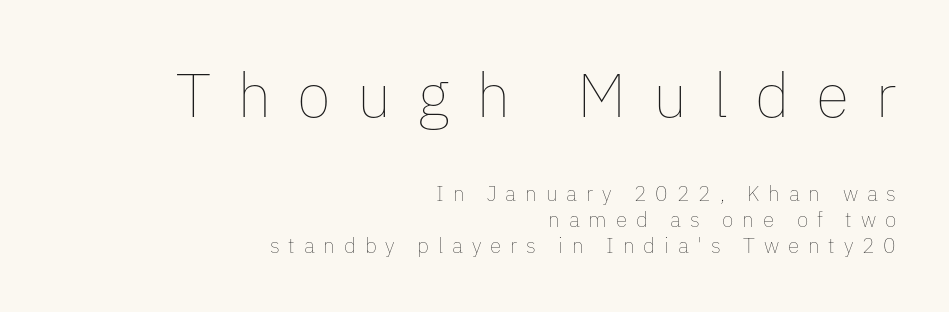
Q: Is the text bold? A: No.
Q: Is the text italic (slanted)? A: No, it is upright.
Q: Is the text underlined? A: No.
Q: How is the paragraph aligned? A: Right-aligned.
Q: Is the spacing between letters normal or unusually wide? A: Unusually wide.
Q: Which block of text is set in a larger size, the first (top) or the second (bottom)? A: The first (top) one.
Q: Width (condensed, normal, or wide)? A: Normal.
Q: Stroke contrast? A: Low.
Q: x-height? A: Medium.
Q: Monospaced? A: No.
